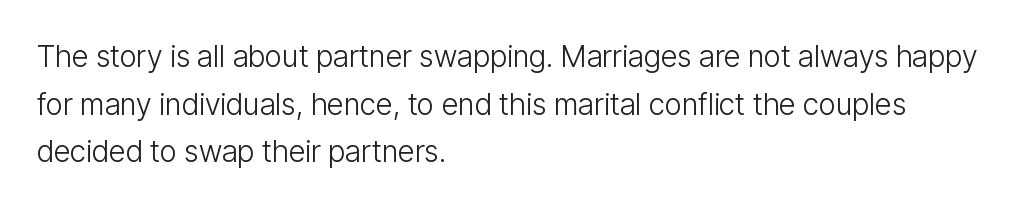
{"serif": "no", "italic": "no", "bold": "no", "weight": "light", "width": "condensed", "stroke_contrast": "low", "x_height": "medium", "monospaced": "no", "underline": "no", "align": "left", "line_spacing": "normal", "line_spacing_ratio": 1.59, "letter_spacing": "normal", "letter_spacing_em": 0.0, "glyph_px": 30}
